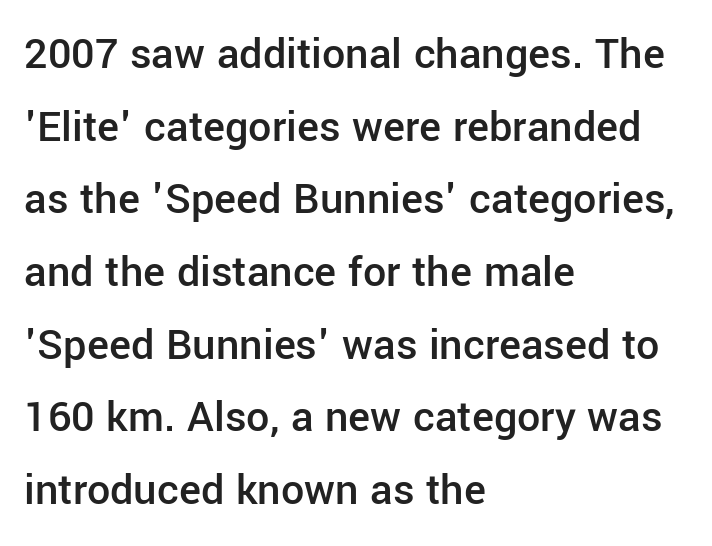
The axis of the letterforms is exactly vertical. The face used here is proportionally spaced, like ordinary book or web type. Does the weight exceed regular? Yes, but only to semibold. The lines sit at an ordinary, default distance from one another. The letters carry no serifs — their stems end cleanly without finishing strokes. Typeset ragged right — the left edge is the straight one.
